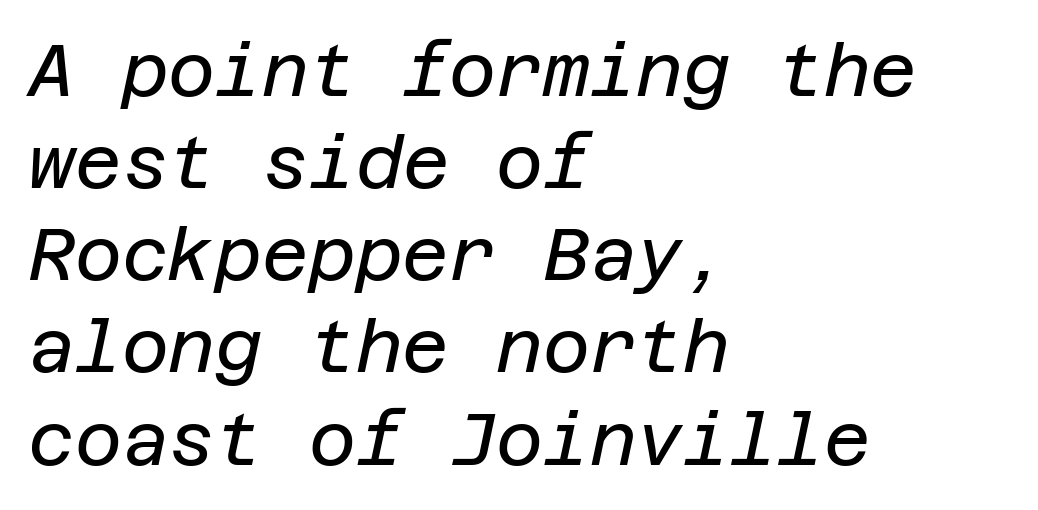
The image shows 72 px regular-weight type, italic (leaning right); set left-aligned, normal line spacing (1.28x), normal letter spacing, not underlined; low stroke contrast and a large x-height.
